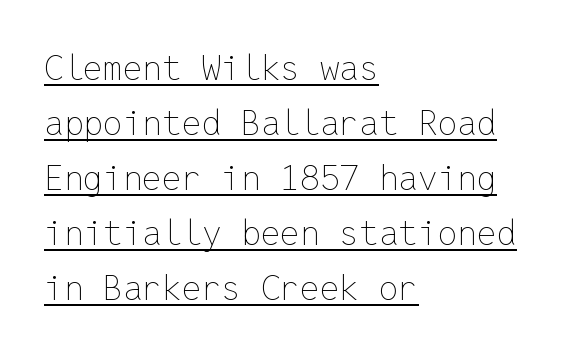
{"italic": "no", "bold": "no", "weight": "thin", "width": "normal", "stroke_contrast": "low", "x_height": "medium", "monospaced": "yes", "underline": "yes", "align": "left", "line_spacing": "normal", "line_spacing_ratio": 1.57, "letter_spacing": "normal", "letter_spacing_em": 0.0, "glyph_px": 35}
